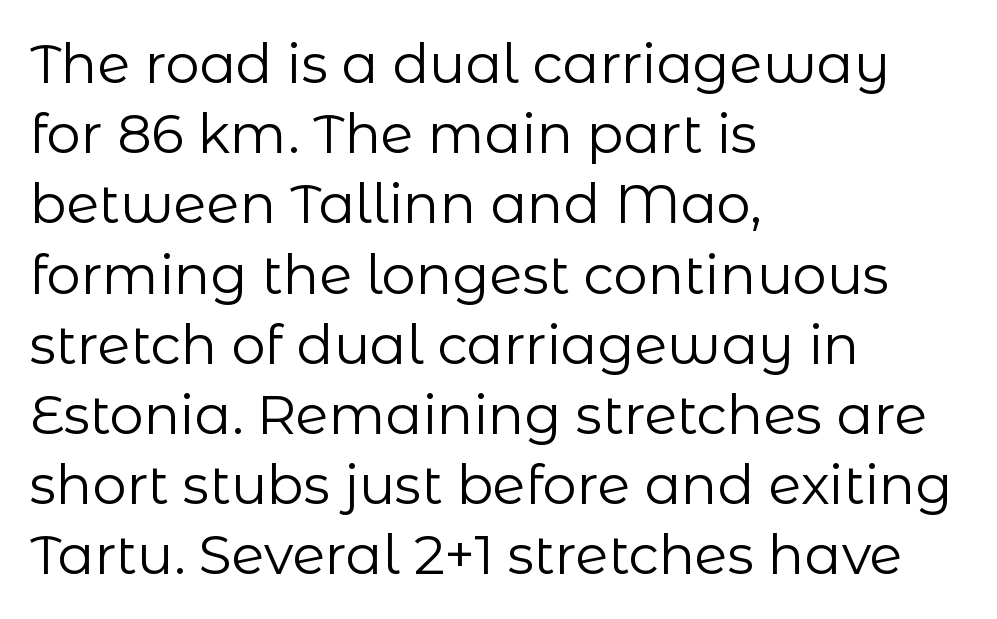
{"serif": "no", "italic": "no", "bold": "no", "weight": "regular", "width": "normal", "stroke_contrast": "low", "x_height": "medium", "monospaced": "no", "underline": "no", "align": "left", "line_spacing": "normal", "line_spacing_ratio": 1.3, "letter_spacing": "normal", "letter_spacing_em": 0.0, "glyph_px": 54}
